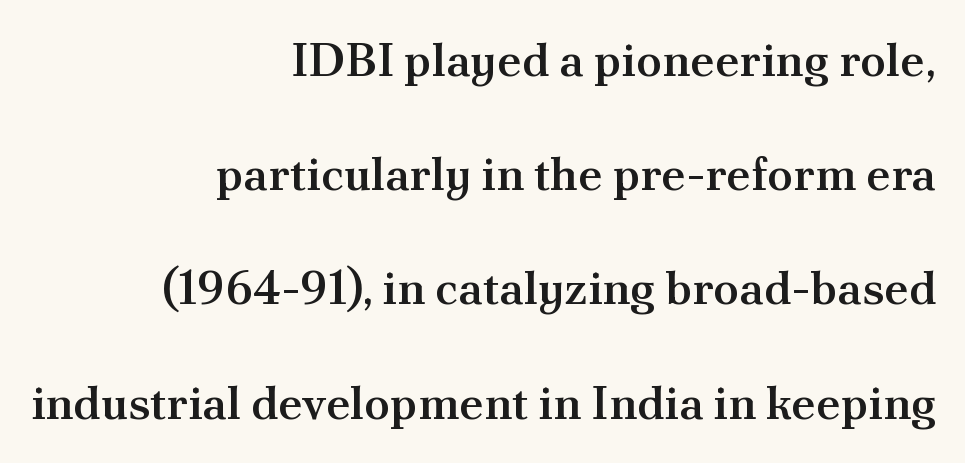
Every letter is mildly thick-stroked: semibold rather than bold. Varying glyph widths throughout — classic text-font behaviour. How are the letters spaced? Ordinarily, with no added tracking. It's the straight-up-and-down kind of type.
